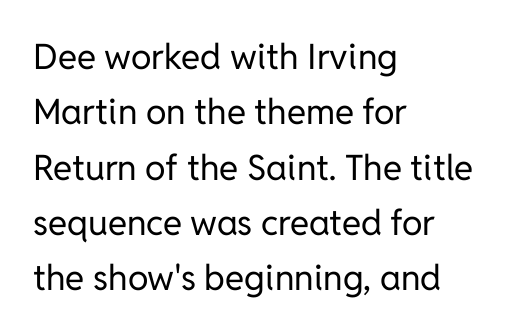
{"serif": "no", "italic": "no", "bold": "no", "weight": "regular", "width": "normal", "stroke_contrast": "low", "x_height": "medium", "monospaced": "no", "underline": "no", "align": "left", "line_spacing": "normal", "line_spacing_ratio": 1.58, "letter_spacing": "normal", "letter_spacing_em": 0.0, "glyph_px": 35}
